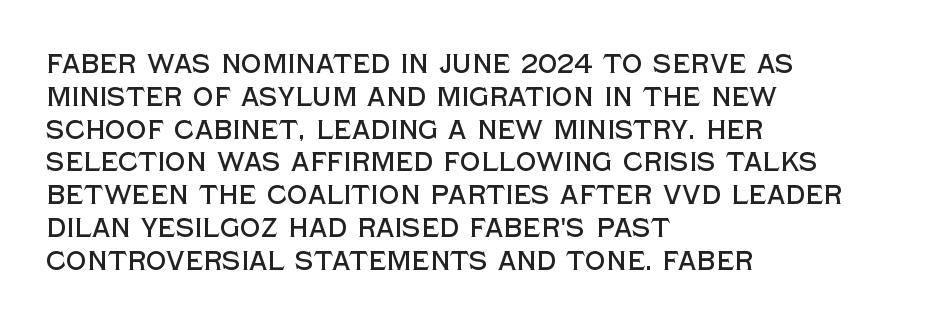
{"italic": "no", "underline": "no", "align": "left", "line_spacing": "normal", "line_spacing_ratio": 1.26, "letter_spacing": "normal", "letter_spacing_em": 0.0, "glyph_px": 26}
